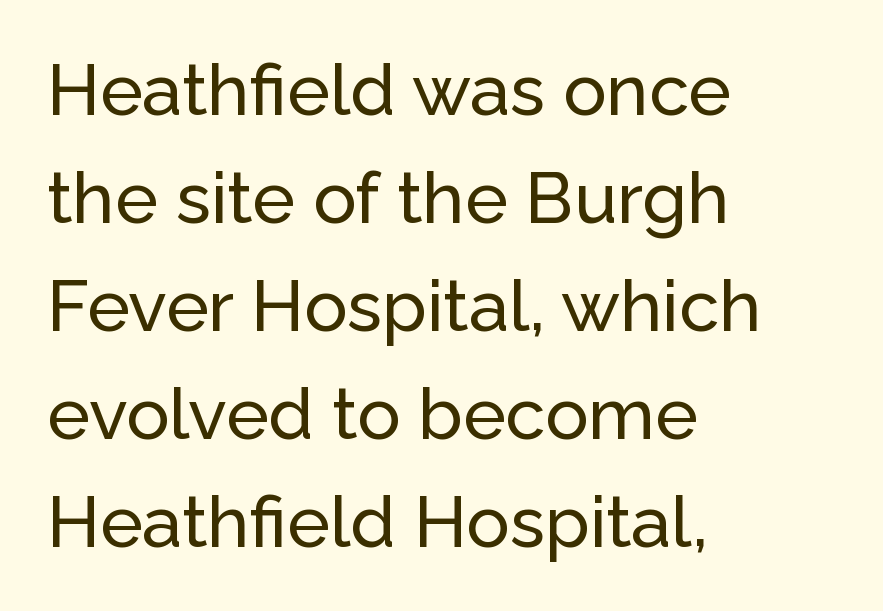
{"serif": "no", "italic": "no", "width": "normal", "stroke_contrast": "low", "x_height": "medium", "monospaced": "no", "underline": "no", "align": "left", "line_spacing": "normal", "line_spacing_ratio": 1.5, "letter_spacing": "normal", "letter_spacing_em": 0.0, "glyph_px": 72}
